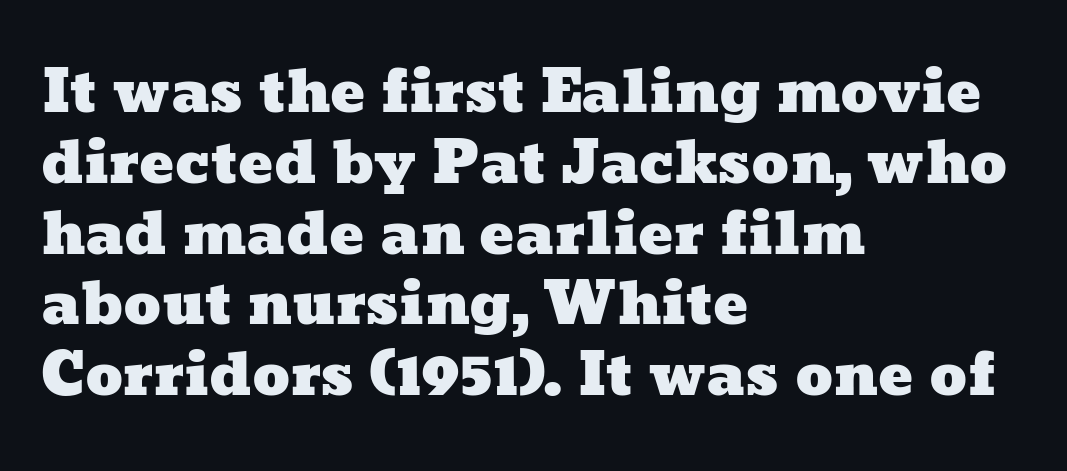
Q: Is the text underlined? A: No.
Q: How is the paragraph aligned? A: Left-aligned.
Q: Is the spacing between letters normal or unusually wide? A: Normal.
Q: Width (condensed, normal, or wide)? A: Wide.
Q: Stroke contrast? A: Low.
Q: x-height? A: Medium.
Q: Monospaced? A: No.
